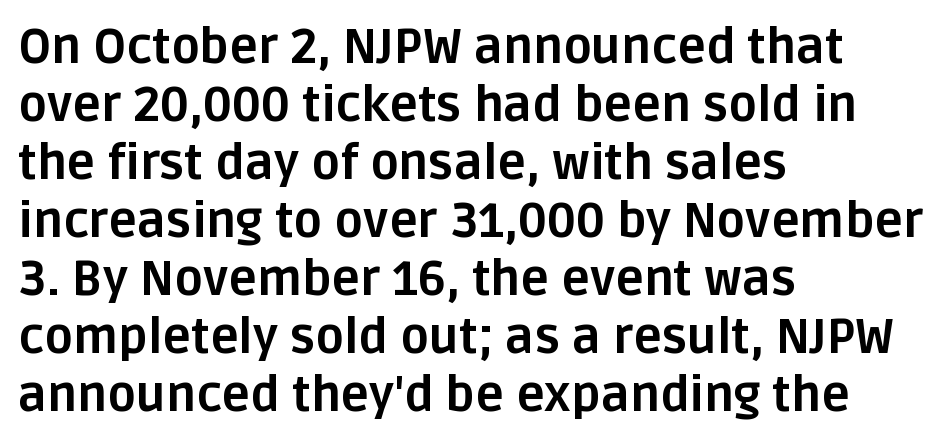
It's the straight-up-and-down kind of type. Nobody touched the tracking dial on this one. The lines are quadded left. The passage shown is emphatically bold.
